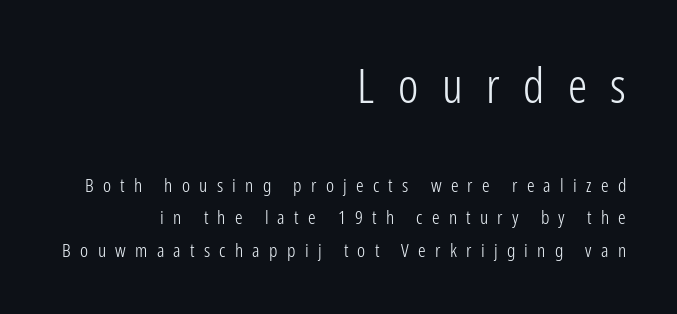
The image shows 48 px light, condensed sans-serif type, upright; set right-aligned, normal line spacing (1.7x), unusually wide letter spacing (+0.49 em), not underlined; the first (top) block is 2.53x larger; low stroke contrast and a medium x-height.
